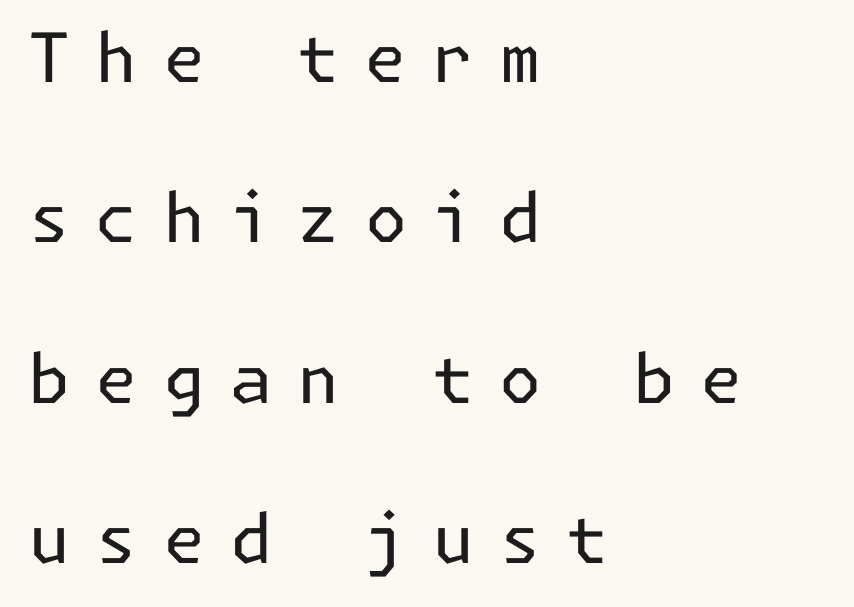
The image shows 68 px regular-weight sans-serif type, upright; set left-aligned, loose line spacing (2.36x), unusually wide letter spacing (+0.37 em), not underlined; low stroke contrast and a medium x-height.
